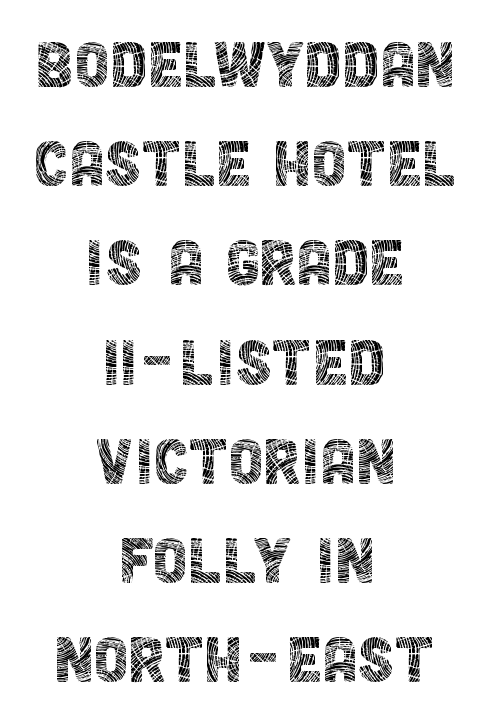
Quick note: not italic, upright. Letter spacing: default. Note the varied advance widths — an 'i' is clearly narrower than an 'm'. The strokes are not fattened; the text isn't bold. Quick note: underline off. Regarding serifs, this sample does without them.
